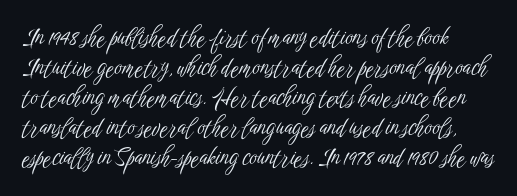
{"bold": "no", "underline": "no", "align": "left", "line_spacing": "normal", "line_spacing_ratio": 1.3, "letter_spacing": "normal", "letter_spacing_em": 0.0, "glyph_px": 23}
